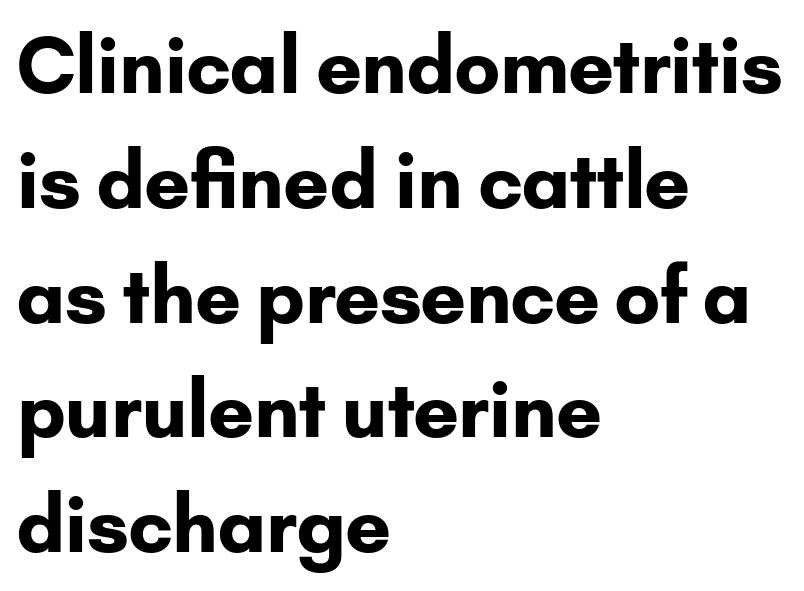
The image shows 76 px bold sans-serif type, upright; set left-aligned, normal line spacing (1.51x), normal letter spacing, not underlined; low stroke contrast and a small x-height.
